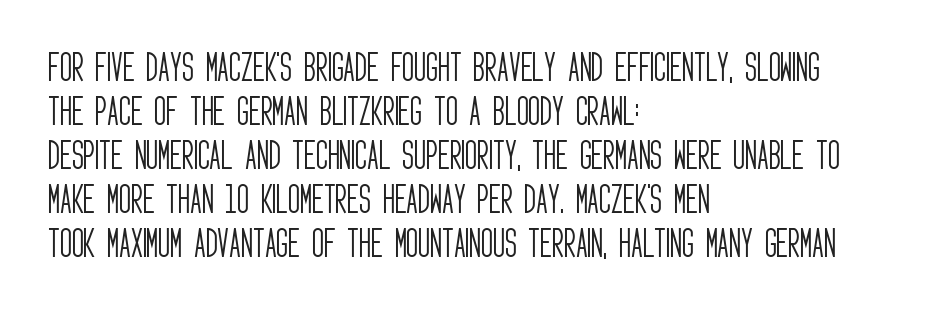
Stroke thickness stays within the range of a standard reading face or lighter. Font category for this specimen: sans-serif. Do the characters align in a grid? No, the font is proportional. Line beginnings align vertically; line endings do not.
